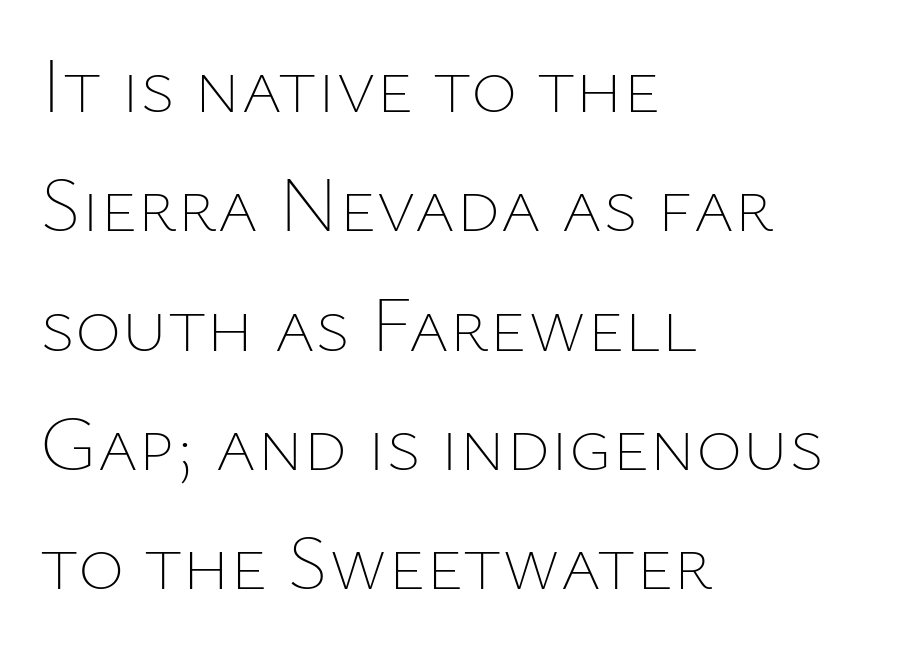
A roman cut, with each character standing at attention. This sample keeps an unexceptional amount of space between lines. Is the block centered? No — it sits flush against the left margin. Each word holds together tightly as a unit, with standard inter-letter gaps. Plain, unruled lines of type.
